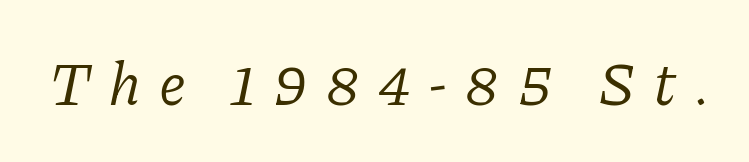
{"serif": "yes", "italic": "yes", "lean": "right", "slant_degrees": 11, "bold": "no", "weight": "regular", "width": "normal", "stroke_contrast": "low", "x_height": "medium", "monospaced": "no", "underline": "no", "letter_spacing": "wide", "letter_spacing_em": 0.29, "glyph_px": 60}
